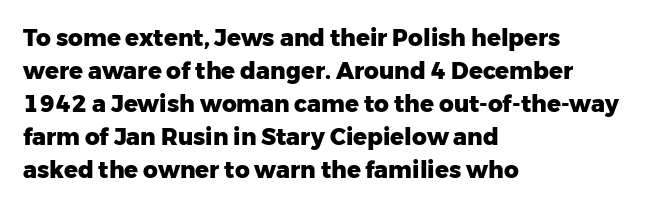
The image shows 23 px bold type, upright; set left-aligned, normal line spacing (1.43x), normal letter spacing, not underlined.
